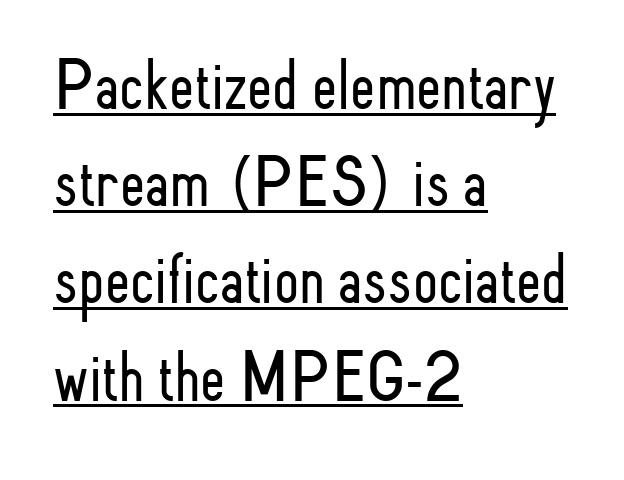
Students, observe: this is what conventionally led text looks like. Caption: multi-line text, flush left, ragged right. Ascenders rise straight up at ninety degrees. Character widths vary here, with narrow letters taking less room than wide ones. The face looks like a standard text weight, possibly lighter.
